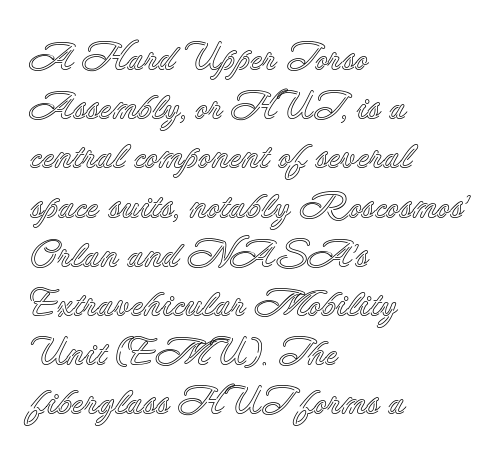
Q: Is the text italic (slanted)? A: Yes.
Q: Is the text underlined? A: No.
Q: How is the paragraph aligned? A: Left-aligned.
Q: Is the spacing between letters normal or unusually wide? A: Normal.
Q: Is the spacing between lines tight, normal or loose? A: Normal.
Q: Width (condensed, normal, or wide)? A: Normal.
Q: x-height? A: Small.
Q: Monospaced? A: No.
